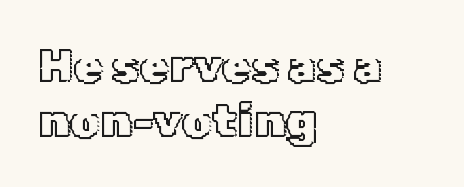
{"italic": "no", "width": "normal", "x_height": "medium", "monospaced": "no", "underline": "no", "align": "left", "line_spacing_ratio": 1.16, "letter_spacing": "normal", "letter_spacing_em": 0.0, "glyph_px": 47}
